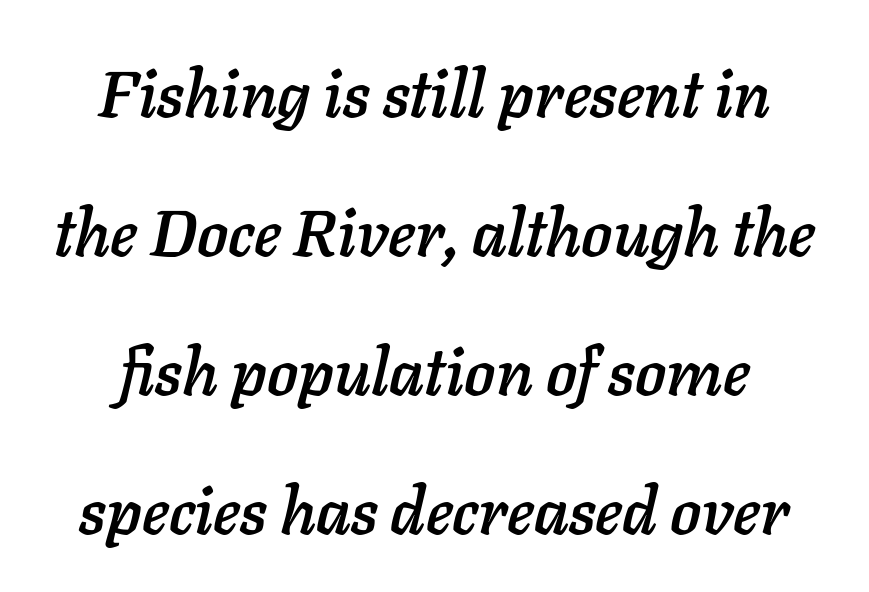
{"italic": "yes", "lean": "right", "slant_degrees": 11, "width": "normal", "stroke_contrast": "low", "x_height": "medium", "monospaced": "no", "underline": "no", "align": "center", "line_spacing": "loose", "line_spacing_ratio": 2.14, "letter_spacing": "normal", "letter_spacing_em": 0.0, "glyph_px": 65}
